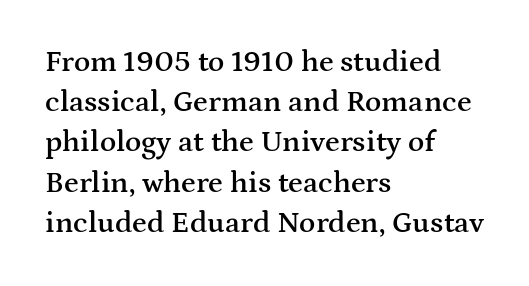
Q: Is the text bold? A: Semi-bold.
Q: Is the text italic (slanted)? A: No, it is upright.
Q: Is the typeface a serif or a sans-serif typeface? A: Serif.
Q: Is the text underlined? A: No.
Q: How is the paragraph aligned? A: Left-aligned.
Q: Is the spacing between letters normal or unusually wide? A: Normal.
Q: Is the spacing between lines tight, normal or loose? A: Normal.
Q: Width (condensed, normal, or wide)? A: Wide.
Q: Stroke contrast? A: Medium.
Q: x-height? A: Medium.
Q: Monospaced? A: No.
